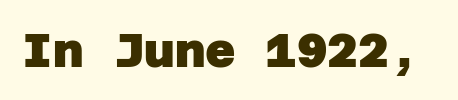
The area under the type is left untouched. Set as a true bold cut, around the 700 mark. The text was rendered using a sans face with plain stroke endings. How are the letters spaced? Ordinarily, with no added tracking.
